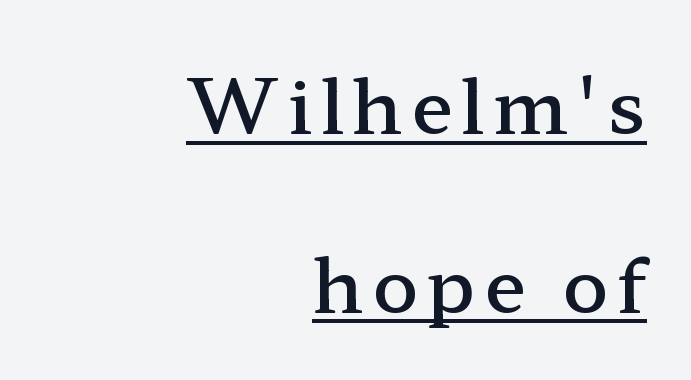
Q: Is the text bold? A: Semi-bold.
Q: Is the text italic (slanted)? A: No, it is upright.
Q: Is the typeface a serif or a sans-serif typeface? A: Serif.
Q: Is the text underlined? A: Yes.
Q: How is the paragraph aligned? A: Right-aligned.
Q: Is the spacing between lines tight, normal or loose? A: Loose.
Q: Width (condensed, normal, or wide)? A: Wide.
Q: Stroke contrast? A: Low.
Q: x-height? A: Medium.
Q: Monospaced? A: No.
